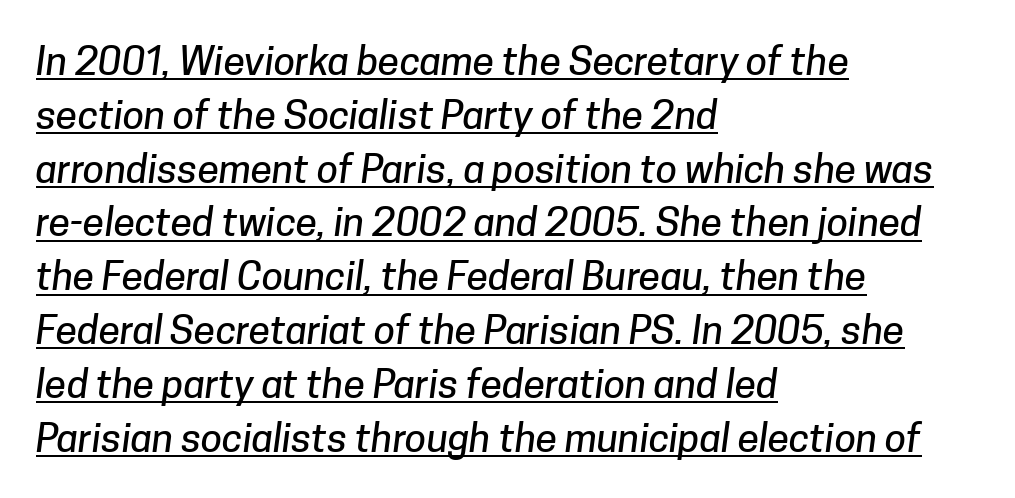
Q: Is the typeface a serif or a sans-serif typeface? A: Sans-serif.
Q: Is the text underlined? A: Yes.
Q: How is the paragraph aligned? A: Left-aligned.
Q: Is the spacing between letters normal or unusually wide? A: Normal.
Q: Is the spacing between lines tight, normal or loose? A: Normal.
Q: Width (condensed, normal, or wide)? A: Normal.
Q: Stroke contrast? A: Low.
Q: x-height? A: Medium.
Q: Monospaced? A: No.
